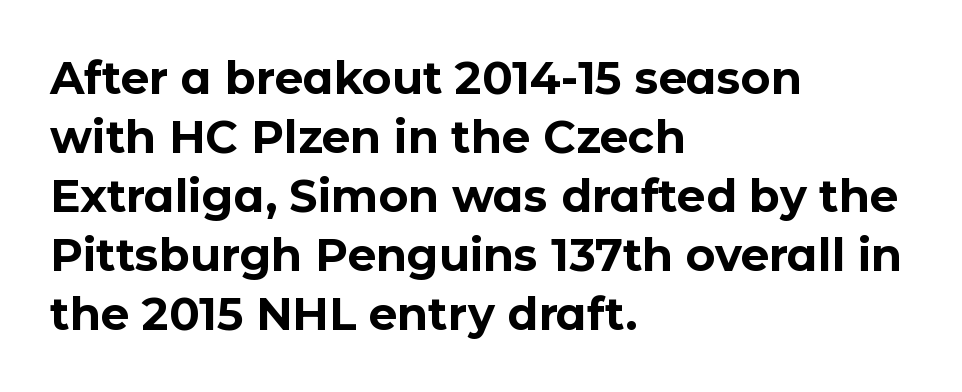
The image shows 45 px bold sans-serif type, upright; set left-aligned, normal line spacing (1.31x), normal letter spacing, not underlined; low stroke contrast and a medium x-height.
